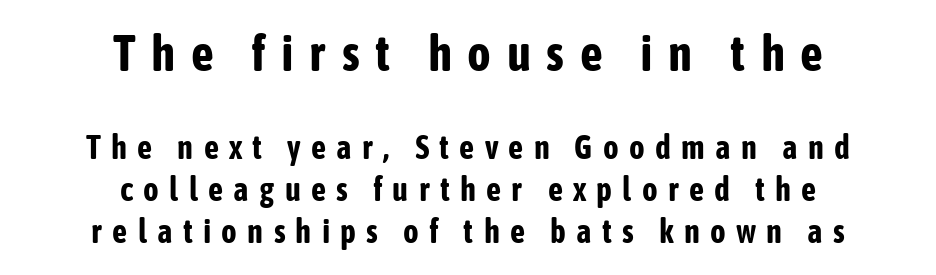
Casual observation: everything's sitting right in the middle. These lines were composed using upright roman letters. Anything drawn beneath the words? Only blank space. The emphasis by scale lands on block number one, above.
